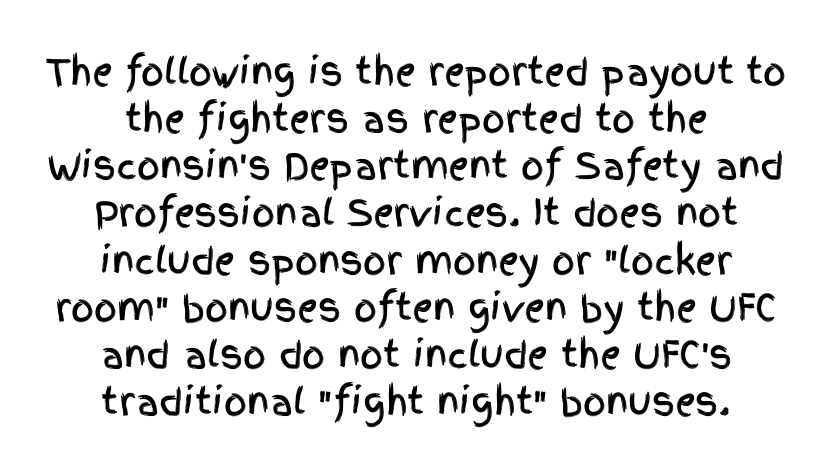
The vertical gap from one line to the next is medium. The paragraph has two soft edges and a firm central axis. Observe the ordinary spacing: letters are neighbours, not strangers. The rendering uses natural spacing where letterforms have individual widths. Ascenders rise straight up at ninety degrees. The typeface chosen for these lines omits serifs.
